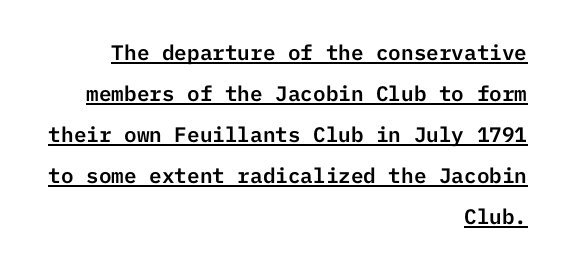
{"italic": "no", "underline": "yes", "align": "right", "line_spacing": "loose", "line_spacing_ratio": 1.95, "letter_spacing": "normal", "letter_spacing_em": 0.0, "glyph_px": 21}
